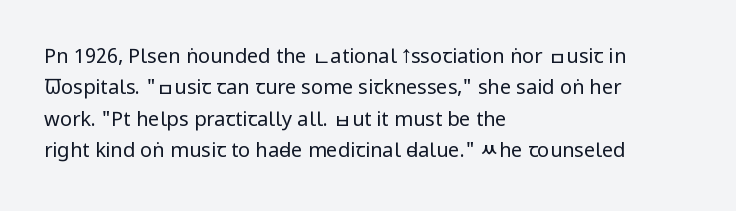
The image shows 20 px text type, upright; set left-aligned, normal line spacing (1.57x), normal letter spacing, not underlined.
